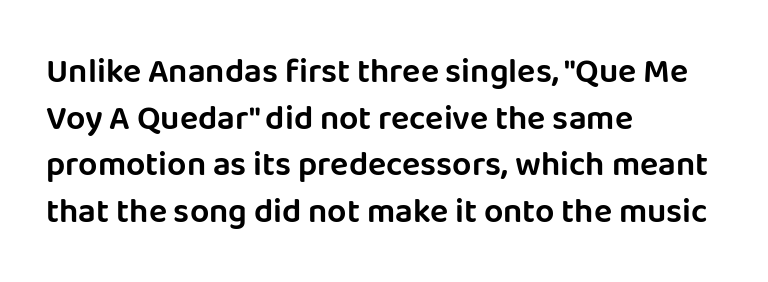
{"serif": "no", "italic": "no", "width": "normal", "stroke_contrast": "low", "x_height": "large", "monospaced": "no", "underline": "no", "align": "left", "line_spacing": "normal", "line_spacing_ratio": 1.37, "letter_spacing": "normal", "letter_spacing_em": 0.0, "glyph_px": 34}
